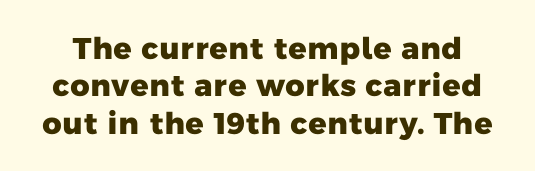
Q: Is the text bold? A: Yes.
Q: Is the typeface a serif or a sans-serif typeface? A: Sans-serif.
Q: Is the text underlined? A: No.
Q: Is the spacing between letters normal or unusually wide? A: Normal.
Q: Is the spacing between lines tight, normal or loose? A: Normal.
Q: Width (condensed, normal, or wide)? A: Normal.
Q: Stroke contrast? A: Low.
Q: x-height? A: Medium.
Q: Monospaced? A: No.
